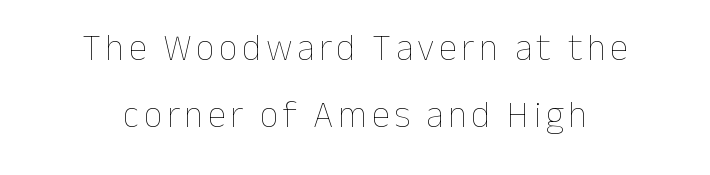
No heavy texture on the line: the type isn't bold. Check under the words: just untouched page. Upright lettering throughout. Character widths vary here, with narrow letters taking less room than wide ones.
